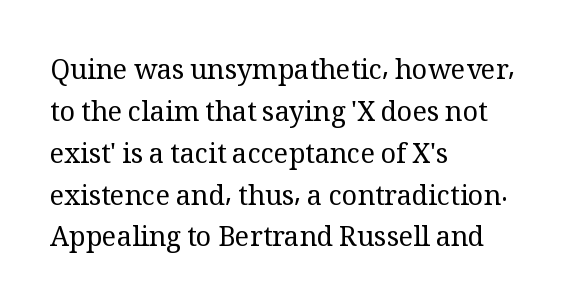
{"italic": "no", "bold": "no", "underline": "no", "align": "left", "line_spacing": "normal", "line_spacing_ratio": 1.55, "letter_spacing": "normal", "letter_spacing_em": 0.0, "glyph_px": 27}
